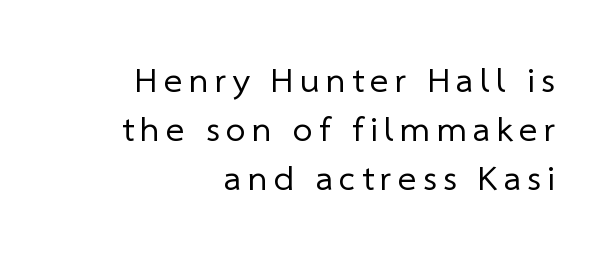
{"serif": "no", "bold": "no", "weight": "regular", "width": "normal", "stroke_contrast": "low", "x_height": "medium", "monospaced": "no", "underline": "no", "align": "right", "line_spacing": "normal", "line_spacing_ratio": 1.4, "glyph_px": 35}
